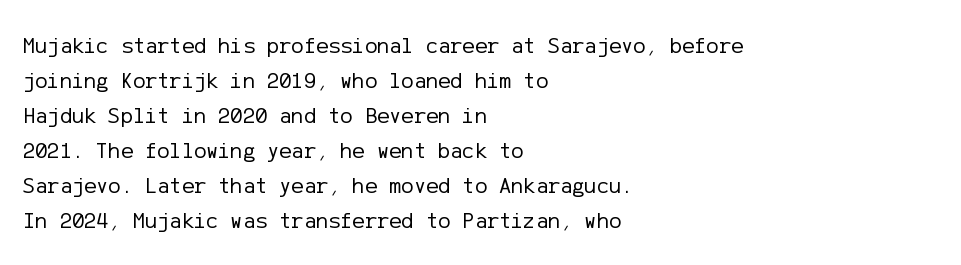
Weight: not bold — regular or lighter. The typesetter chose a ragged-right arrangement here. Each new line begins a customary step beneath the previous one. You could call the tracking neutral — neither tight nor loose. Only glyphs here, with clear space below each row. You can tell it's not italic because the verticals are truly vertical.
